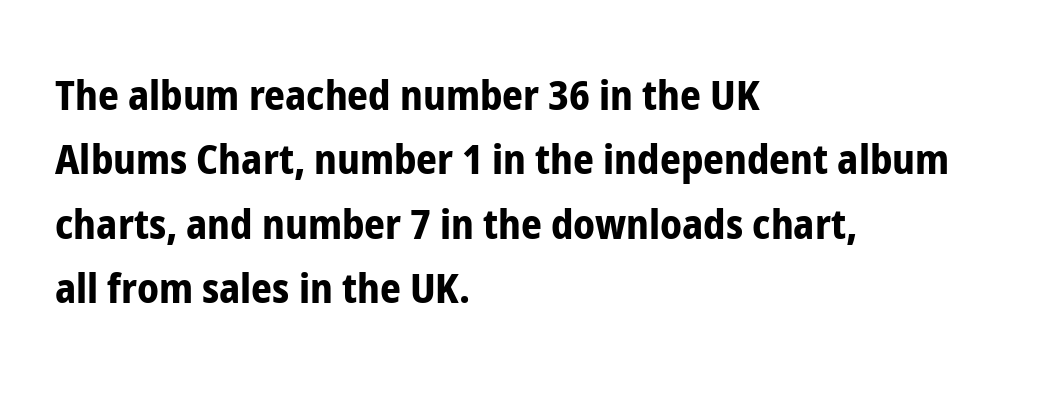
{"serif": "no", "italic": "no", "bold": "yes", "weight": "bold", "width": "condensed", "stroke_contrast": "low", "x_height": "medium", "monospaced": "no", "underline": "no", "align": "left", "line_spacing": "normal", "line_spacing_ratio": 1.57, "letter_spacing": "normal", "letter_spacing_em": 0.0, "glyph_px": 41}
